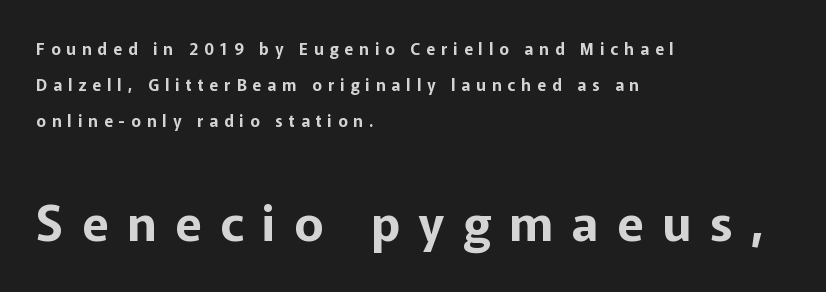
Q: Is the text italic (slanted)? A: No, it is upright.
Q: Is the typeface a serif or a sans-serif typeface? A: Sans-serif.
Q: Is the text underlined? A: No.
Q: How is the paragraph aligned? A: Left-aligned.
Q: Is the spacing between letters normal or unusually wide? A: Unusually wide.
Q: Is the spacing between lines tight, normal or loose? A: Loose.
Q: Which block of text is set in a larger size, the first (top) or the second (bottom)? A: The second (bottom) one.
Q: Width (condensed, normal, or wide)? A: Normal.
Q: Stroke contrast? A: Low.
Q: x-height? A: Medium.
Q: Monospaced? A: No.
